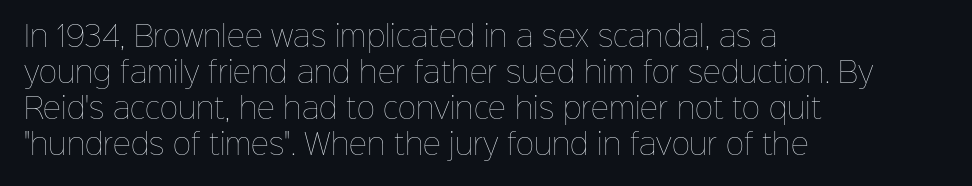
The image shows 28 px thin type, upright; set left-aligned, normal line spacing (1.29x), normal letter spacing, not underlined; low stroke contrast and a medium x-height.
